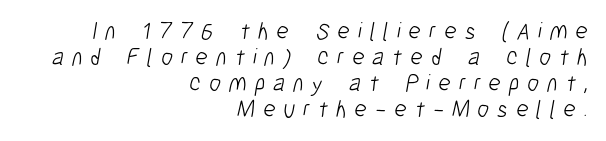
Nothing heavy about these letters — not bold at all. Tightly led — the rows are bunched. Honestly, there is no underline to notice here at all. Letter spacing: wide. The rag falls on the left side of this text block.
